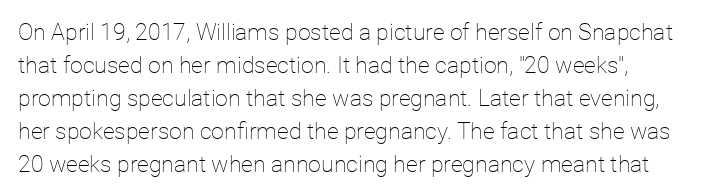
No letter is thick-stroked: the sample isn't bold. Beneath every word, the page is bare. The letters stand upright; this is a roman face. Default kerning and tracking; the words read as compact shapes. What's the leading like? Ordinary, nothing unusual.
